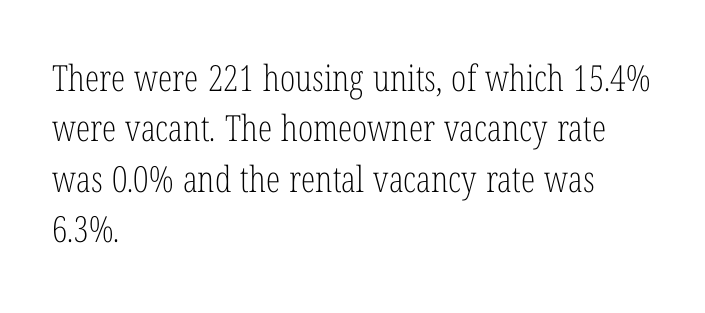
Q: Is the text bold? A: No.
Q: Is the text italic (slanted)? A: No, it is upright.
Q: Is the typeface a serif or a sans-serif typeface? A: Serif.
Q: Is the text underlined? A: No.
Q: How is the paragraph aligned? A: Left-aligned.
Q: Is the spacing between letters normal or unusually wide? A: Normal.
Q: Is the spacing between lines tight, normal or loose? A: Normal.
Q: Width (condensed, normal, or wide)? A: Condensed.
Q: Stroke contrast? A: Low.
Q: x-height? A: Medium.
Q: Monospaced? A: No.
